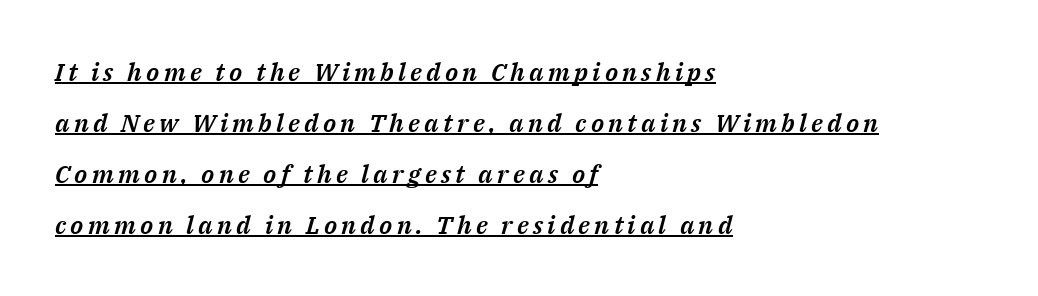
Glance below the letters and you will spot a drawn line. Typeset ragged right — the left edge is the straight one. The passage shown leans; its letterforms are oblique. Reading down the column, the eye jumps a long way to each next line.
